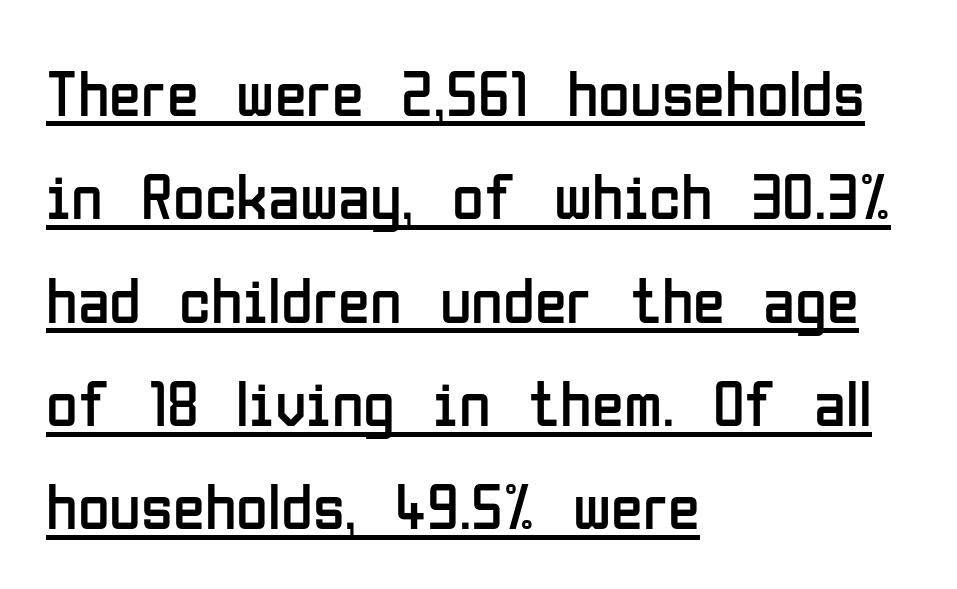
These lines keep a tight, regular rhythm from letter to letter. Alignment: flush left. Is this a fixed-width face? No — the glyphs have proportional, varying widths. The string is rendered with underlining switched on. The lettering stays uniformly vertical, giving the passage a roman look.
